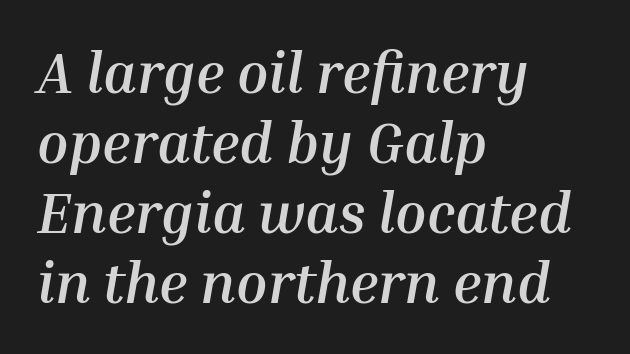
{"italic": "yes", "lean": "right", "slant_degrees": 10, "bold": "yes", "weight": "semibold", "width": "normal", "stroke_contrast": "medium", "x_height": "medium", "monospaced": "no", "underline": "no", "align": "left", "line_spacing_ratio": 1.23, "letter_spacing": "normal", "letter_spacing_em": 0.0, "glyph_px": 57}
